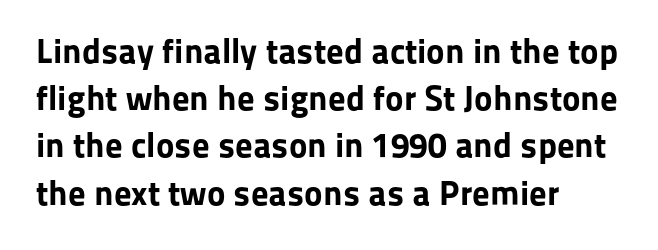
{"serif": "no", "italic": "no", "bold": "yes", "weight": "bold", "width": "normal", "stroke_contrast": "low", "x_height": "medium", "monospaced": "no", "underline": "no", "align": "left", "line_spacing": "normal", "line_spacing_ratio": 1.35, "letter_spacing": "normal", "letter_spacing_em": 0.0, "glyph_px": 35}
